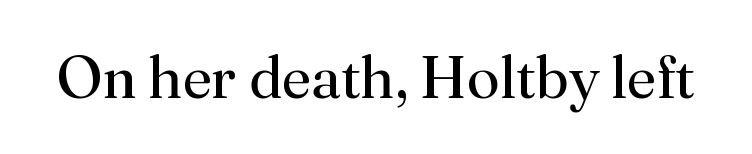
The image shows 59 px regular-weight serif type, upright; set normal letter spacing, not underlined; medium stroke contrast and a small x-height.
